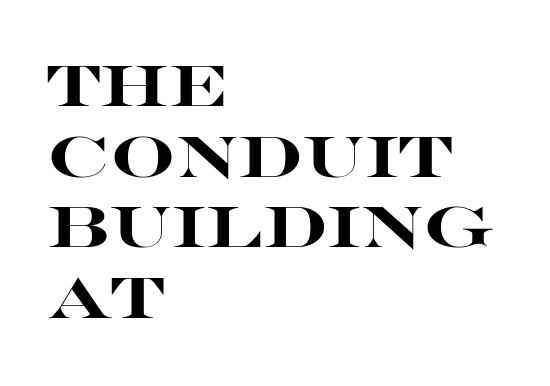
The image shows 57 px heavy, wide type, upright; set left-aligned, line spacing 1.24x, normal letter spacing, not underlined; high stroke contrast and a large x-height.
